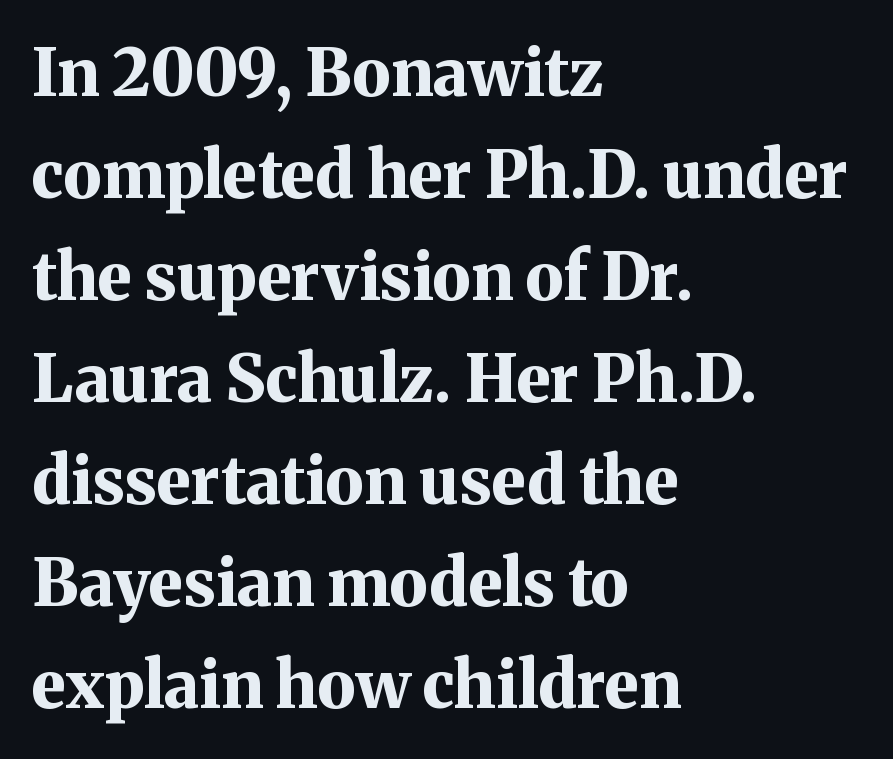
Q: Is the text bold? A: Yes.
Q: Is the text italic (slanted)? A: No, it is upright.
Q: Is the typeface a serif or a sans-serif typeface? A: Serif.
Q: Is the text underlined? A: No.
Q: How is the paragraph aligned? A: Left-aligned.
Q: Is the spacing between letters normal or unusually wide? A: Normal.
Q: Is the spacing between lines tight, normal or loose? A: Normal.
Q: Width (condensed, normal, or wide)? A: Normal.
Q: Stroke contrast? A: Medium.
Q: x-height? A: Medium.
Q: Monospaced? A: No.
